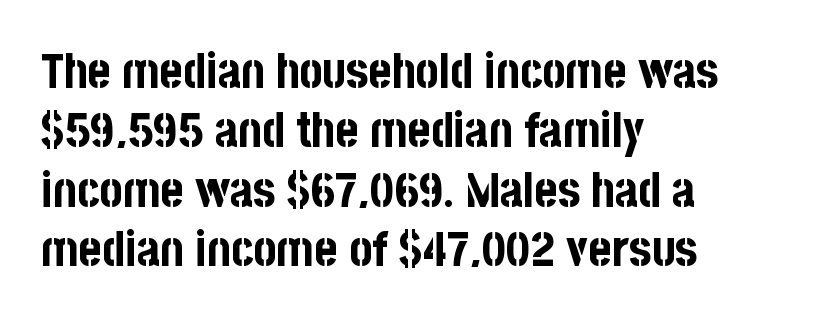
{"serif": "no", "italic": "no", "bold": "yes", "weight": "bold", "width": "condensed", "stroke_contrast": "low", "x_height": "large", "monospaced": "no", "underline": "no", "align": "left", "line_spacing_ratio": 1.21, "letter_spacing": "normal", "letter_spacing_em": 0.0, "glyph_px": 49}
